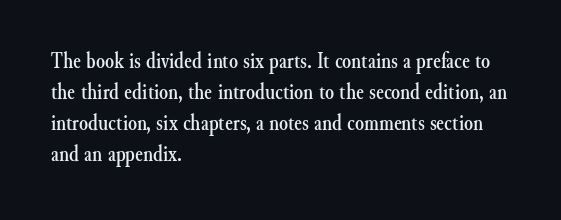
Q: Is the text italic (slanted)? A: No, it is upright.
Q: Is the text underlined? A: No.
Q: How is the paragraph aligned? A: Left-aligned.
Q: Is the spacing between letters normal or unusually wide? A: Normal.
Q: Is the spacing between lines tight, normal or loose? A: Normal.
